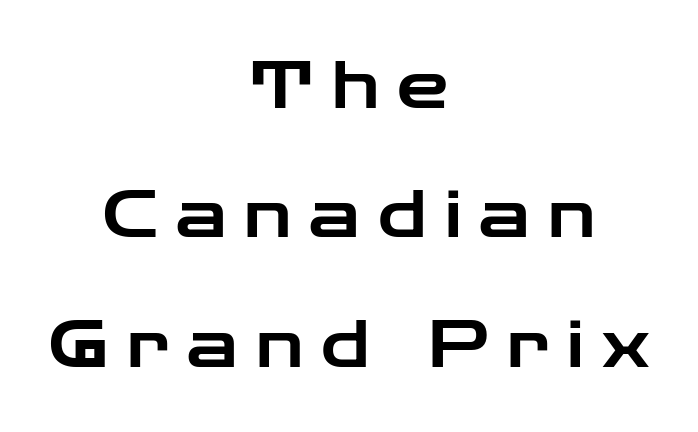
Q: Is the text italic (slanted)? A: No, it is upright.
Q: Is the typeface a serif or a sans-serif typeface? A: Sans-serif.
Q: Is the text underlined? A: No.
Q: How is the paragraph aligned? A: Centered.
Q: Is the spacing between letters normal or unusually wide? A: Unusually wide.
Q: Is the spacing between lines tight, normal or loose? A: Loose.
Q: Width (condensed, normal, or wide)? A: Wide.
Q: Stroke contrast? A: Low.
Q: x-height? A: Medium.
Q: Monospaced? A: No.
